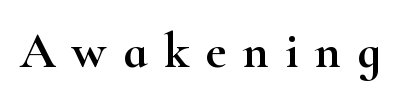
The image shows 50 px wide serif type, upright; set unusually wide letter spacing (+0.33 em), not underlined; high stroke contrast and a small x-height.
